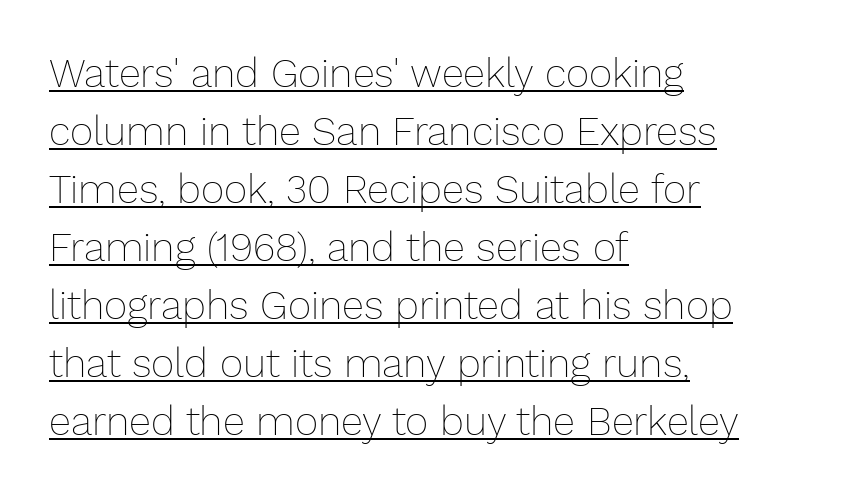
Q: Is the text bold? A: No.
Q: Is the text italic (slanted)? A: No, it is upright.
Q: Is the text underlined? A: Yes.
Q: How is the paragraph aligned? A: Left-aligned.
Q: Is the spacing between letters normal or unusually wide? A: Normal.
Q: Is the spacing between lines tight, normal or loose? A: Normal.
Q: Width (condensed, normal, or wide)? A: Normal.
Q: Stroke contrast? A: Low.
Q: x-height? A: Medium.
Q: Monospaced? A: No.
